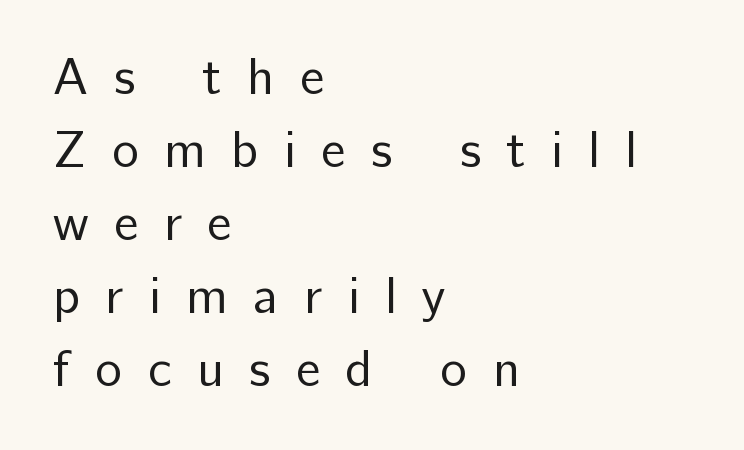
You could not count columns in this text — the font is proportionally spaced. One-word summary of the alignment: left. Heaviness? Minimal to ordinary, like unemphasized prose. Someone cranked the tracking dial way up on this one. Only glyphs here, with clear space below each row.
